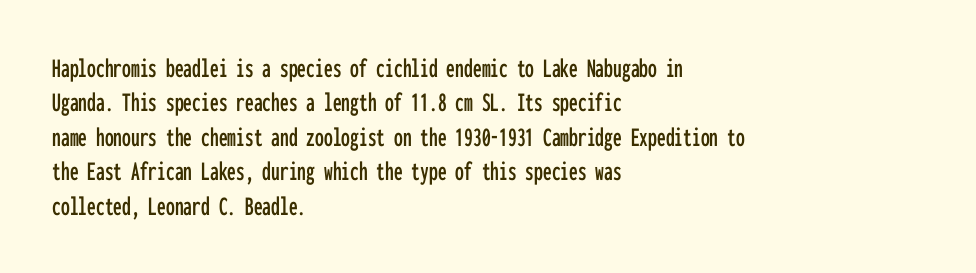
Q: Is the text italic (slanted)? A: No, it is upright.
Q: Is the typeface a serif or a sans-serif typeface? A: Sans-serif.
Q: Is the text underlined? A: No.
Q: How is the paragraph aligned? A: Left-aligned.
Q: Is the spacing between letters normal or unusually wide? A: Normal.
Q: Width (condensed, normal, or wide)? A: Condensed.
Q: Stroke contrast? A: Low.
Q: x-height? A: Medium.
Q: Monospaced? A: Yes.
